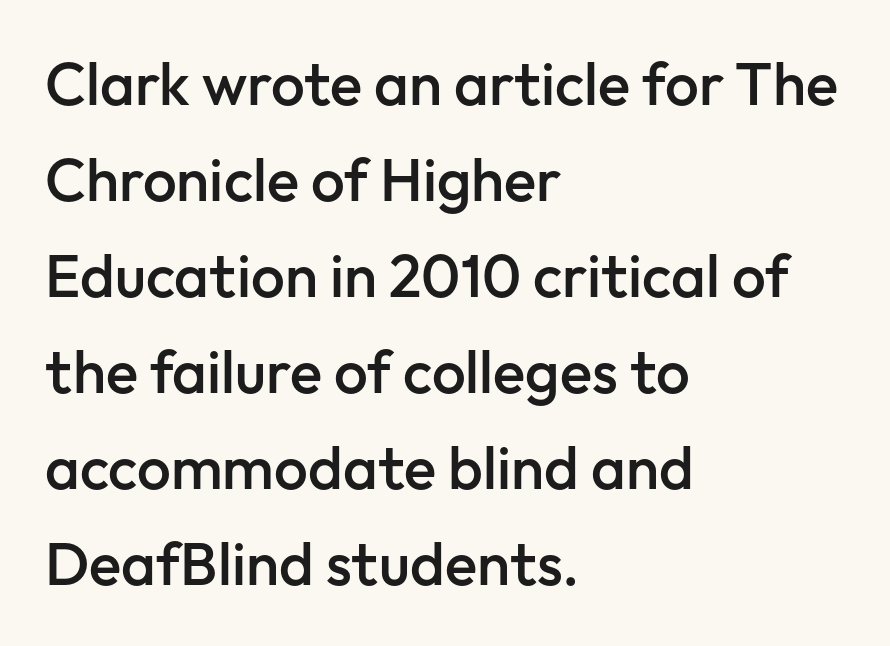
The image shows 60 px semibold sans-serif type, upright; set left-aligned, normal line spacing (1.6x), normal letter spacing, not underlined; low stroke contrast and a medium x-height.
